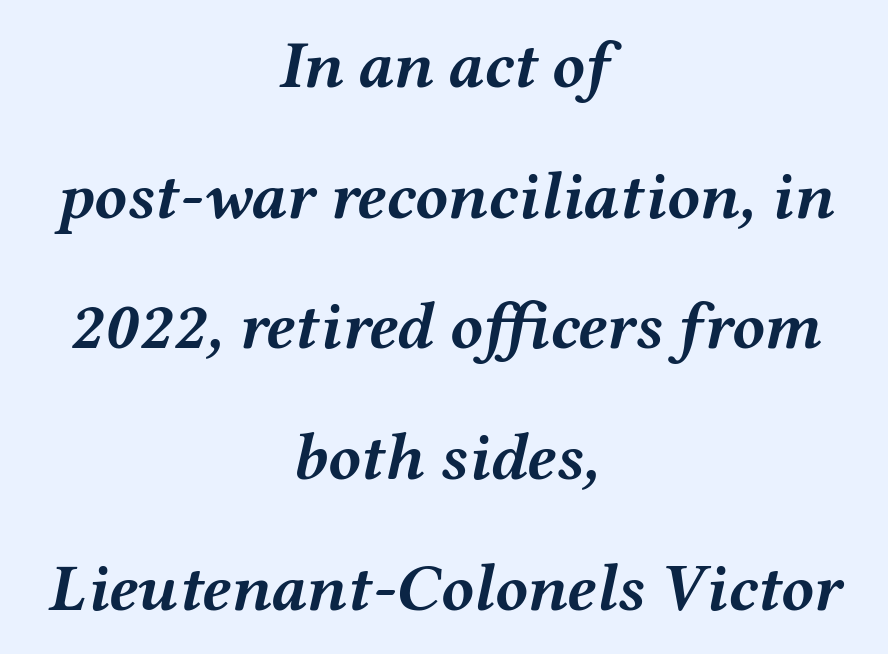
{"italic": "yes", "lean": "right", "slant_degrees": 12, "bold": "yes", "weight": "semibold", "width": "wide", "stroke_contrast": "medium", "x_height": "medium", "monospaced": "no", "underline": "no", "align": "center", "line_spacing": "loose", "line_spacing_ratio": 1.95, "letter_spacing": "normal", "letter_spacing_em": 0.0, "glyph_px": 67}
